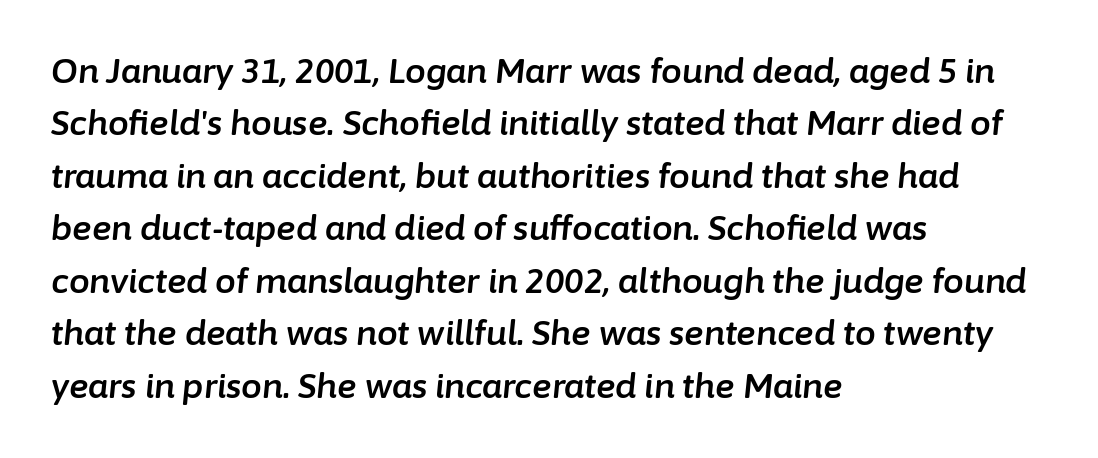
Q: Is the text italic (slanted)? A: Yes, it leans right by about 6 degrees.
Q: Is the text underlined? A: No.
Q: How is the paragraph aligned? A: Left-aligned.
Q: Is the spacing between letters normal or unusually wide? A: Normal.
Q: Is the spacing between lines tight, normal or loose? A: Normal.
Q: Width (condensed, normal, or wide)? A: Normal.
Q: Stroke contrast? A: Low.
Q: x-height? A: Medium.
Q: Monospaced? A: No.
